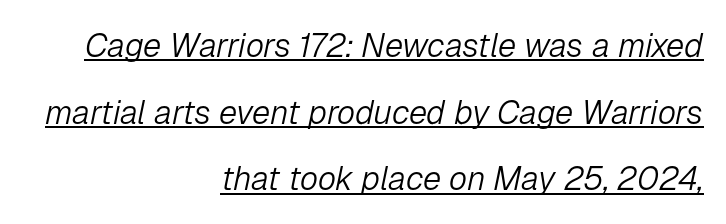
What's the leading like? Stretched, with rows far apart. The rag falls on the left side of this text block. Does a line run under the words? Yes, clearly. Students, note that the glyphs here touch the page at normal intervals. The passage shown is typed in a proportional face where columns would drift. On a weight scale, this lands at 450 or below.
